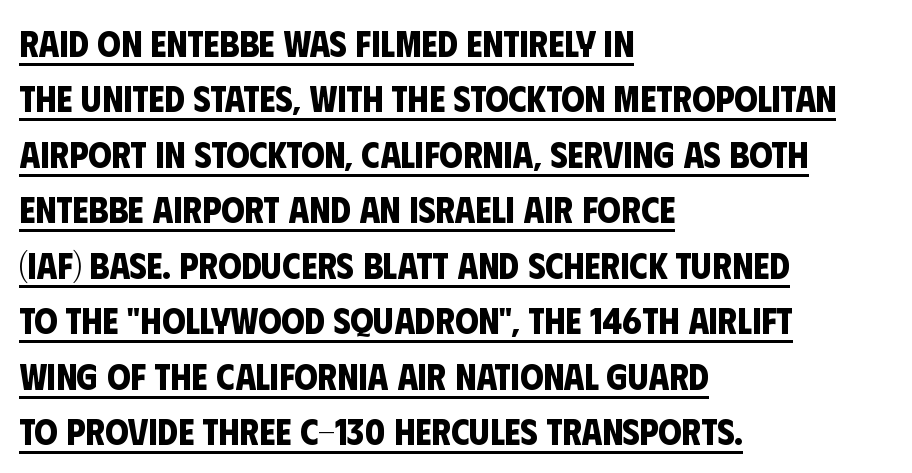
The image shows 37 px bold, condensed sans-serif type; set left-aligned, normal line spacing (1.5x), normal letter spacing, underlined; low stroke contrast and a large x-height.
